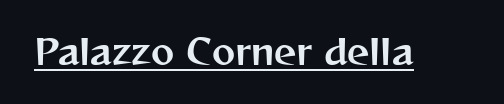
{"serif": "no", "italic": "no", "width": "normal", "stroke_contrast": "medium", "x_height": "medium", "monospaced": "no", "underline": "yes", "letter_spacing": "normal", "letter_spacing_em": 0.0, "glyph_px": 35}
